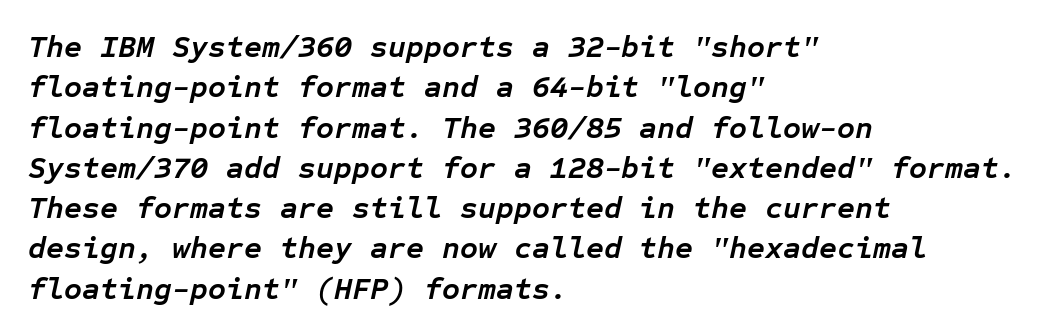
The image shows 31 px semibold type, italic (leaning right), monospaced; set left-aligned, normal line spacing (1.3x), normal letter spacing, not underlined; low stroke contrast and a medium x-height.
